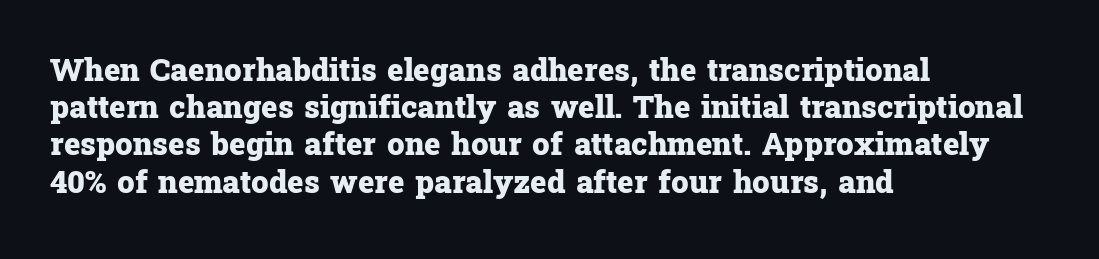
The image shows 31 px heavy serif type, upright; set left-aligned, line spacing 1.2x, normal letter spacing, not underlined; low stroke contrast and a medium x-height.
